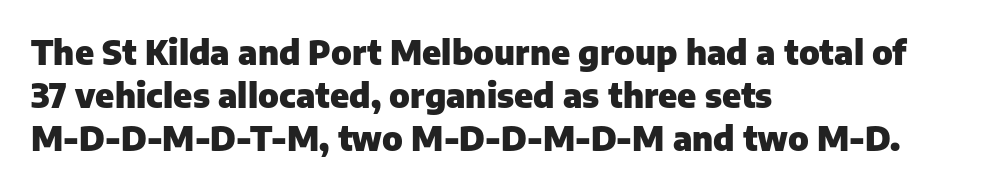
{"serif": "no", "italic": "no", "bold": "yes", "weight": "heavy", "width": "normal", "stroke_contrast": "low", "x_height": "medium", "monospaced": "no", "underline": "no", "align": "left", "line_spacing": "normal", "line_spacing_ratio": 1.31, "letter_spacing": "normal", "letter_spacing_em": 0.0, "glyph_px": 33}
